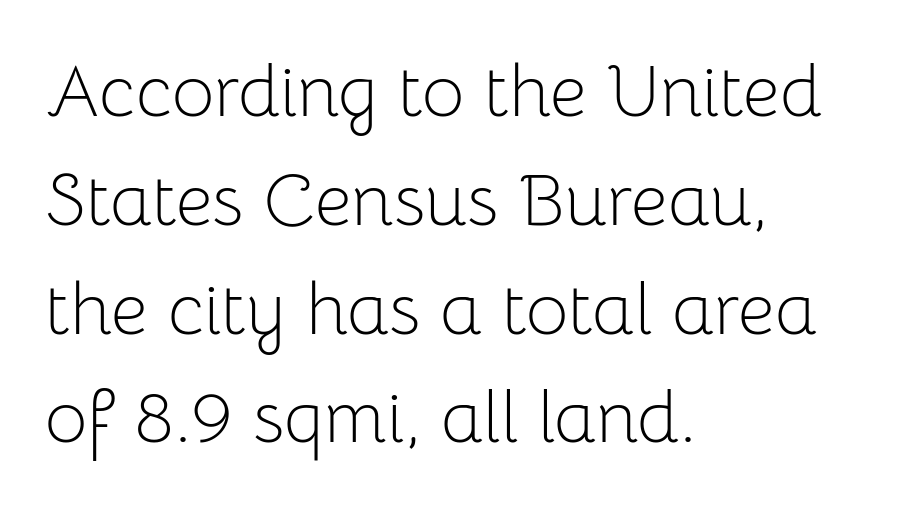
Q: Is the text bold? A: No.
Q: Is the text italic (slanted)? A: No, it is upright.
Q: Is the typeface a serif or a sans-serif typeface? A: Sans-serif.
Q: Is the text underlined? A: No.
Q: How is the paragraph aligned? A: Left-aligned.
Q: Is the spacing between letters normal or unusually wide? A: Normal.
Q: Is the spacing between lines tight, normal or loose? A: Normal.
Q: Width (condensed, normal, or wide)? A: Normal.
Q: Stroke contrast? A: Low.
Q: x-height? A: Medium.
Q: Monospaced? A: No.
